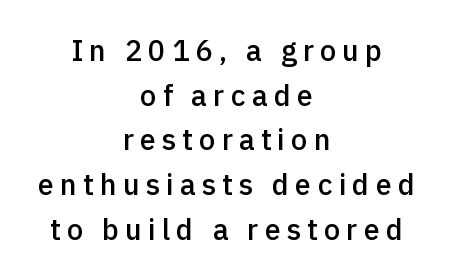
{"serif": "no", "italic": "no", "bold": "semi", "weight": "semibold", "width": "normal", "x_height": "medium", "monospaced": "no", "underline": "no", "align": "center", "line_spacing": "normal", "line_spacing_ratio": 1.54, "letter_spacing": "wide", "letter_spacing_em": 0.21, "glyph_px": 29}
